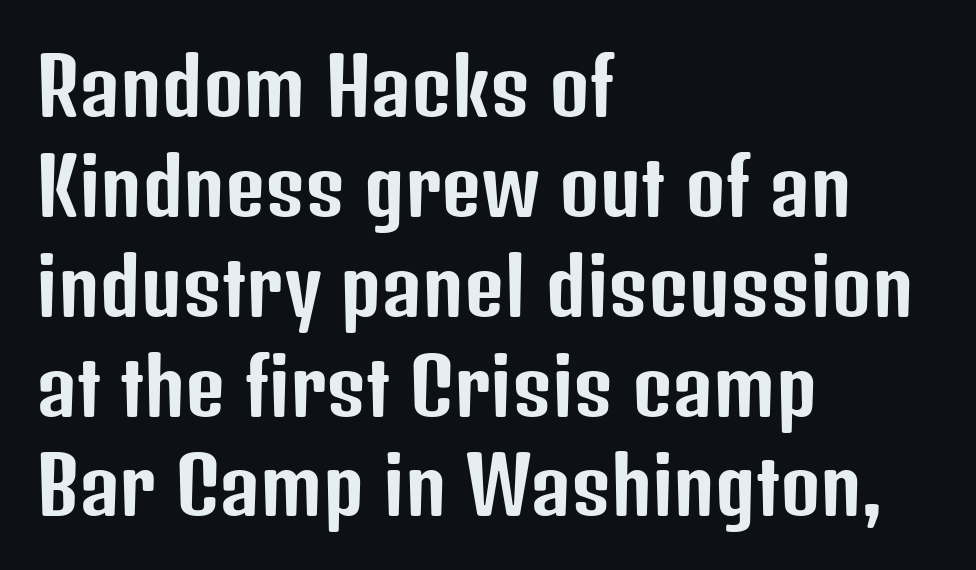
Q: Is the text italic (slanted)? A: No, it is upright.
Q: Is the typeface a serif or a sans-serif typeface? A: Sans-serif.
Q: Is the text underlined? A: No.
Q: How is the paragraph aligned? A: Left-aligned.
Q: Is the spacing between letters normal or unusually wide? A: Normal.
Q: Is the spacing between lines tight, normal or loose? A: Normal.
Q: Width (condensed, normal, or wide)? A: Condensed.
Q: Stroke contrast? A: Low.
Q: x-height? A: Medium.
Q: Monospaced? A: No.
